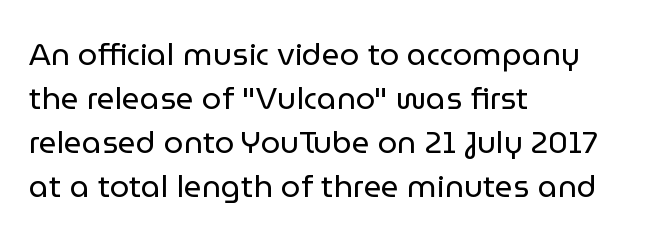
The vertical gap from one line to the next is medium. I'd call this a sans setting — the letters go barefoot. Horizontal alignment here is leftward, the default for most running prose. Has an underline been added? It has not. Tracking value appears to be zero — textbook default spacing.
